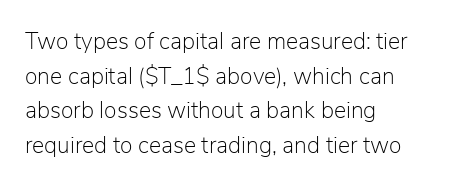
Vertical strokes here are truly vertical. Is the block centered? No — it sits flush against the left margin. Standard letterfit; no display-style spreading of the glyphs. This is not heavy type; no bold has been used.
